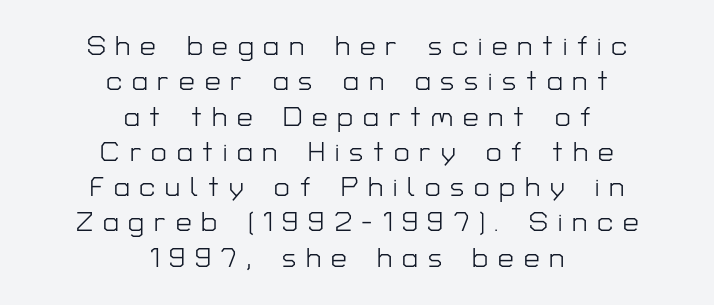
{"serif": "no", "italic": "no", "bold": "no", "weight": "light", "width": "normal", "stroke_contrast": "low", "x_height": "medium", "monospaced": "no", "underline": "no", "align": "center", "line_spacing": "normal", "line_spacing_ratio": 1.26, "letter_spacing": "wide", "letter_spacing_em": 0.35, "glyph_px": 28}
